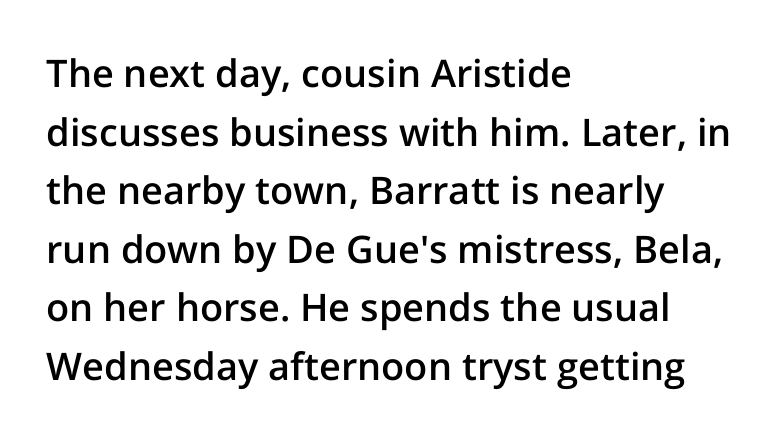
The image shows 38 px semibold sans-serif type, upright; set left-aligned, normal line spacing (1.54x), normal letter spacing, not underlined; low stroke contrast and a medium x-height.
